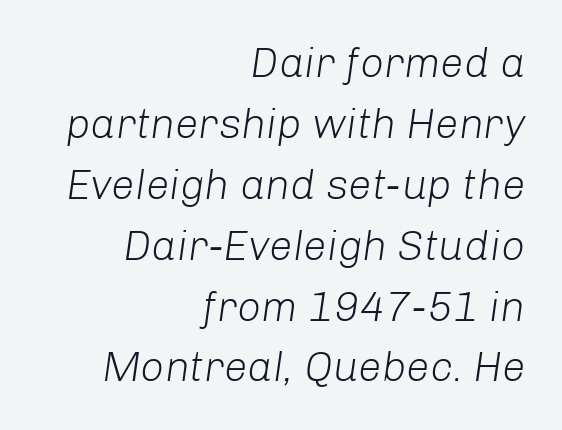
The image shows 42 px light type, italic (leaning right); set right-aligned, normal line spacing (1.45x), normal letter spacing, not underlined; low stroke contrast and a medium x-height.
